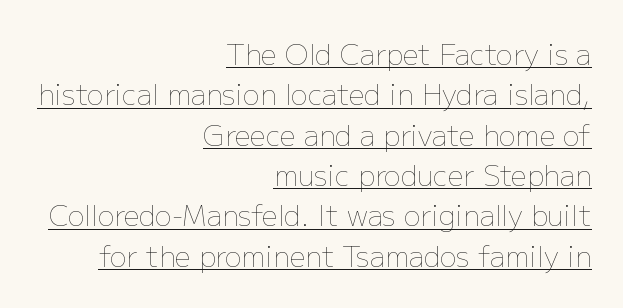
The image shows 28 px thin type, upright; set right-aligned, normal line spacing (1.44x), normal letter spacing, underlined; low stroke contrast and a medium x-height.
